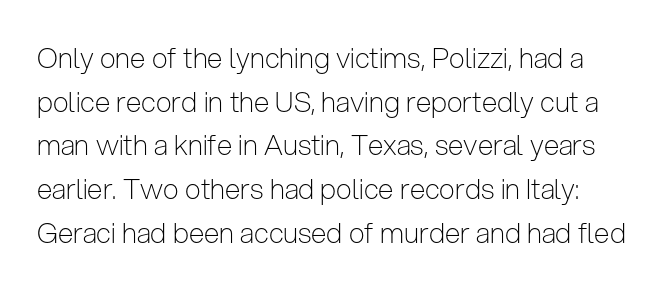
Caption: standard tracking, unaltered. Look at the bottom of the vertical strokes: they stop flat, with no serifs. The font sits on the lighter half of the weight spectrum, regular included. The type sits square on the baseline with zero lean.
